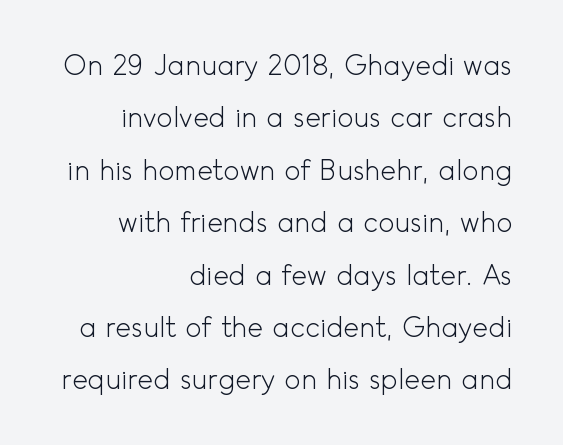
Q: Is the text bold? A: No.
Q: Is the text italic (slanted)? A: No, it is upright.
Q: Is the text underlined? A: No.
Q: How is the paragraph aligned? A: Right-aligned.
Q: Is the spacing between letters normal or unusually wide? A: Normal.
Q: Is the spacing between lines tight, normal or loose? A: Loose.
